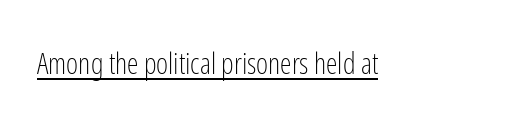
{"serif": "no", "italic": "no", "bold": "no", "weight": "light", "width": "condensed", "stroke_contrast": "low", "x_height": "medium", "monospaced": "no", "underline": "yes", "letter_spacing": "normal", "letter_spacing_em": 0.0, "glyph_px": 29}
